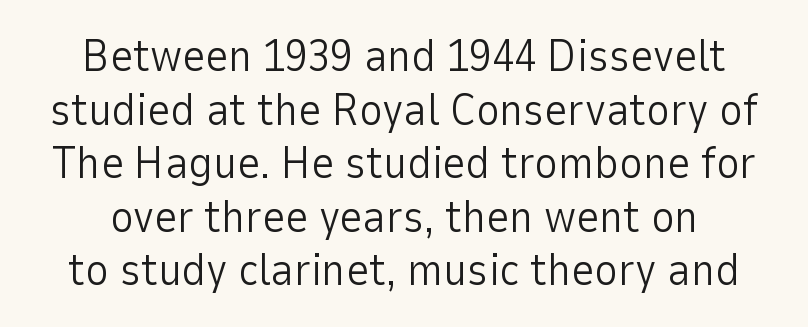
The image shows 45 px light sans-serif type, upright; set centered, line spacing 1.19x, normal letter spacing, not underlined; low stroke contrast and a medium x-height.
